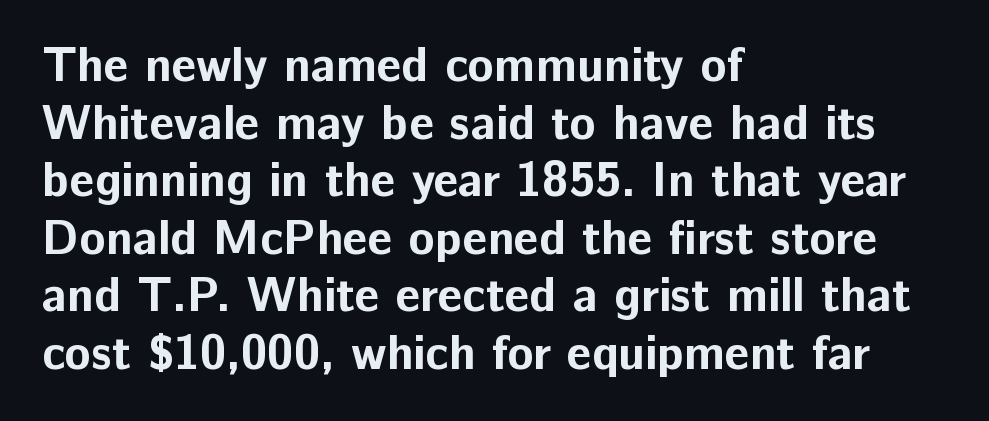
Looks like regular typesetting: each glyph gets only the width it needs. These lines stack with their left ends in a neat column. In terms of letterform style, serifs are entirely absent. Any mark beneath the type? The region is blank.
